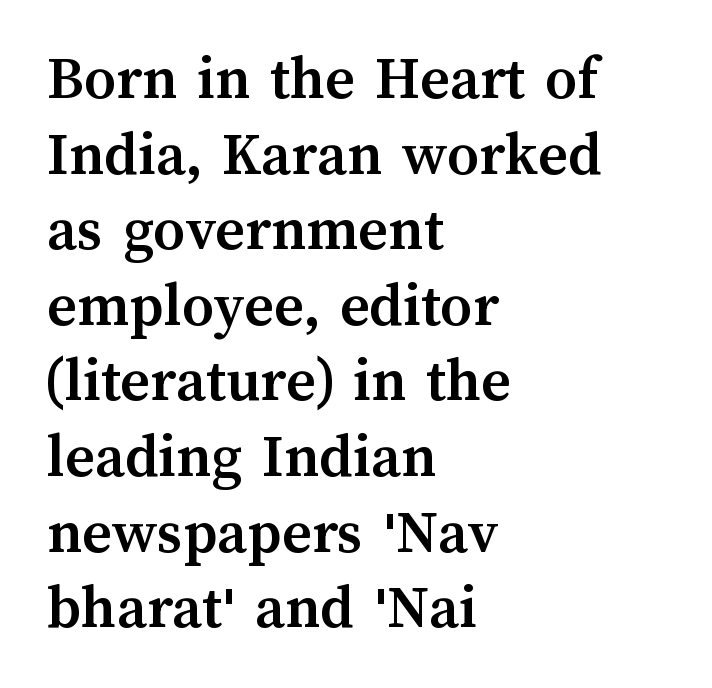
{"italic": "no", "bold": "yes", "weight": "semibold", "width": "normal", "stroke_contrast": "medium", "x_height": "medium", "monospaced": "no", "underline": "no", "align": "left", "line_spacing_ratio": 1.2, "letter_spacing": "normal", "letter_spacing_em": 0.0, "glyph_px": 63}
